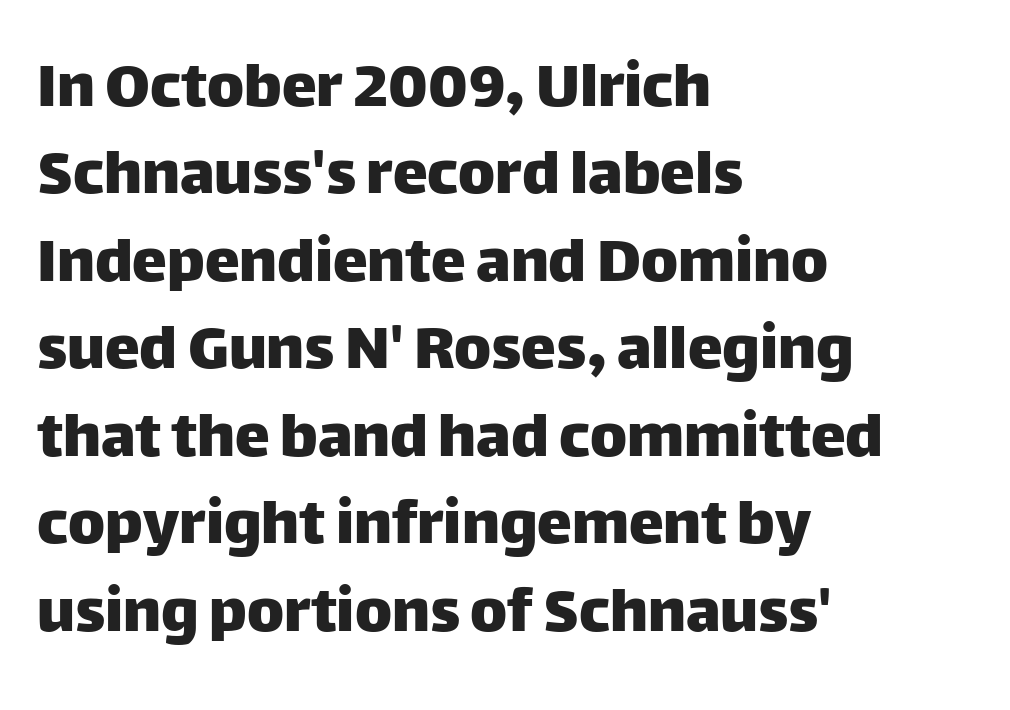
{"serif": "no", "italic": "no", "width": "normal", "stroke_contrast": "low", "x_height": "large", "monospaced": "no", "underline": "no", "align": "left", "line_spacing": "normal", "line_spacing_ratio": 1.25, "letter_spacing": "normal", "letter_spacing_em": 0.0, "glyph_px": 70}
